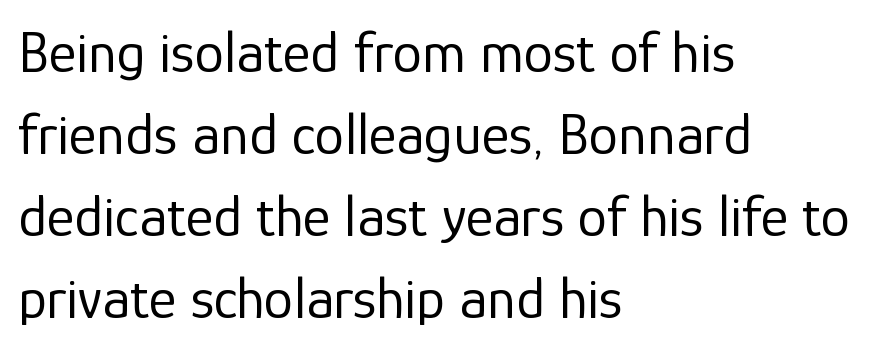
Q: Is the text bold? A: No.
Q: Is the text italic (slanted)? A: No, it is upright.
Q: Is the typeface a serif or a sans-serif typeface? A: Sans-serif.
Q: Is the text underlined? A: No.
Q: How is the paragraph aligned? A: Left-aligned.
Q: Is the spacing between letters normal or unusually wide? A: Normal.
Q: Is the spacing between lines tight, normal or loose? A: Normal.
Q: Width (condensed, normal, or wide)? A: Normal.
Q: Stroke contrast? A: Low.
Q: x-height? A: Medium.
Q: Monospaced? A: No.
